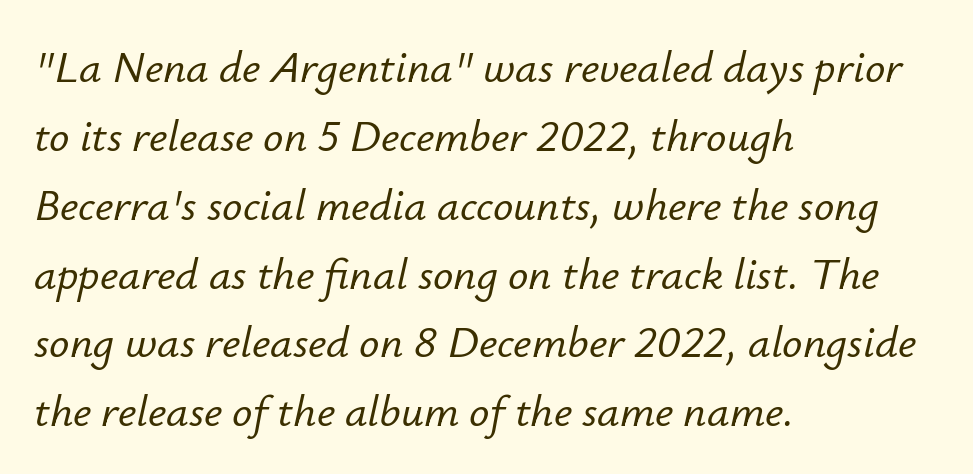
The image shows 45 px text type, italic (leaning right); set left-aligned, normal line spacing (1.53x), normal letter spacing, not underlined; low stroke contrast and a small x-height.
